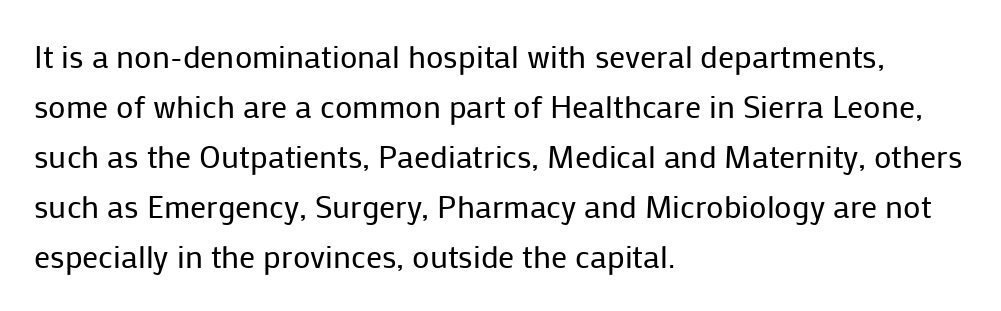
The image shows 32 px regular-weight sans-serif type, upright; set left-aligned, normal line spacing (1.56x), normal letter spacing, not underlined; low stroke contrast and a medium x-height.
